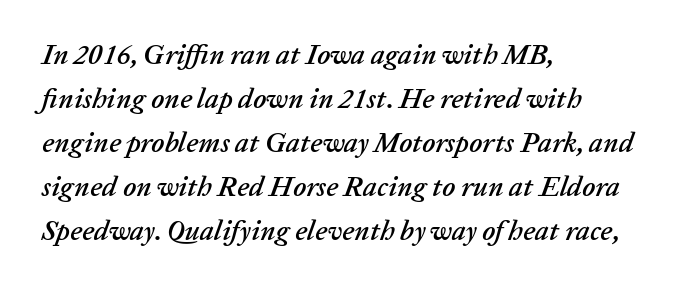
Q: Is the text italic (slanted)? A: Yes, it leans right by about 20 degrees.
Q: Is the text underlined? A: No.
Q: How is the paragraph aligned? A: Left-aligned.
Q: Is the spacing between letters normal or unusually wide? A: Normal.
Q: Is the spacing between lines tight, normal or loose? A: Normal.
Q: Width (condensed, normal, or wide)? A: Normal.
Q: Stroke contrast? A: Low.
Q: x-height? A: Medium.
Q: Monospaced? A: No.
